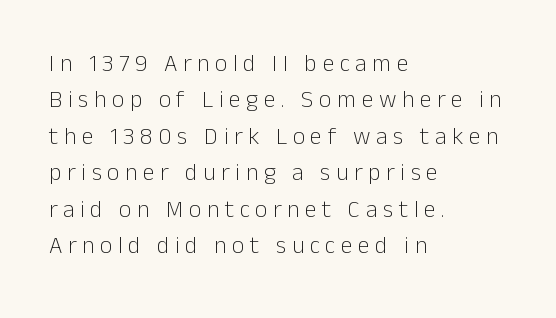
No letter is thick-stroked: the sample isn't bold. The paragraph shown leans on its left margin. The space directly below the letters is spotless. The rows are spaced the way most documents space them. Display-style spreading of the glyphs; the letterfit is very open.
